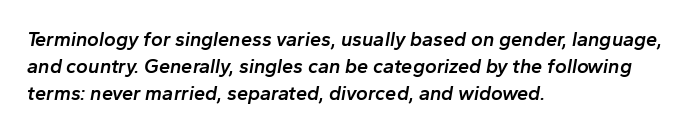
Notice the strokes are somewhat thickened but not fully heavy: this is a semibold. Tall strokes in this sample are angled rather than plumb. The rendering keeps characters at their native spacing. One glance says typical: line gaps are just what's usual. The passage is arranged the way most books set body copy — flush left. Only glyphs here, with clear space below each row.
